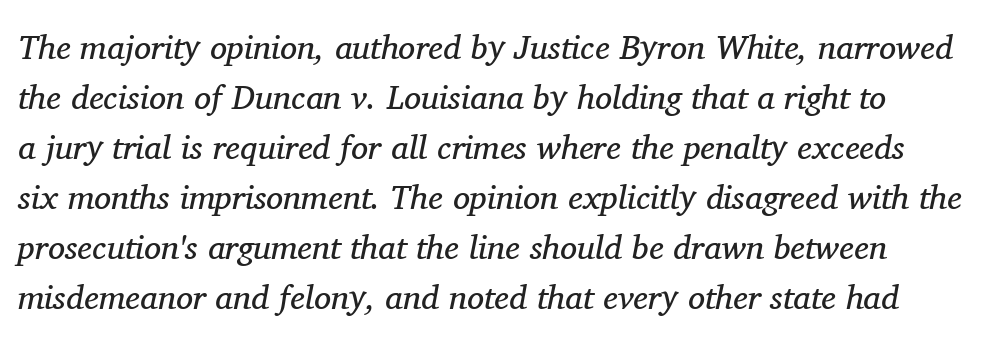
{"serif": "yes", "italic": "yes", "lean": "right", "slant_degrees": 11, "bold": "no", "weight": "regular", "width": "normal", "stroke_contrast": "medium", "x_height": "medium", "monospaced": "no", "underline": "no", "line_spacing": "normal", "line_spacing_ratio": 1.47, "letter_spacing": "normal", "letter_spacing_em": 0.0, "glyph_px": 34}
